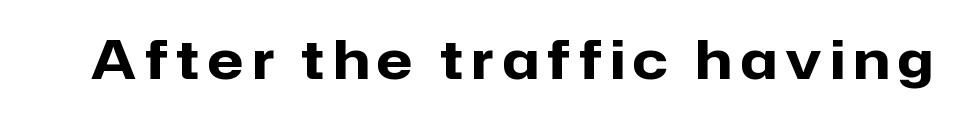
{"serif": "no", "italic": "no", "bold": "yes", "weight": "heavy", "width": "normal", "stroke_contrast": "low", "x_height": "medium", "monospaced": "no", "underline": "no", "glyph_px": 53}
